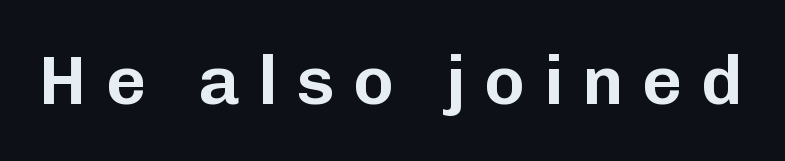
The image shows 69 px sans-serif type, upright; set unusually wide letter spacing (+0.27 em), not underlined; low stroke contrast and a medium x-height.
